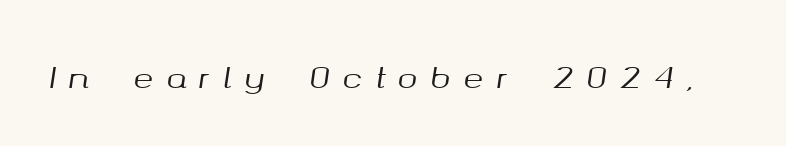
Here the designer chose a conventional face with non-uniform glyph widths. In terms of letterspacing, this is a distinctly airy, spread setting. Glance below the letters and you will spot only blank space. Designer's note — italics engaged.
